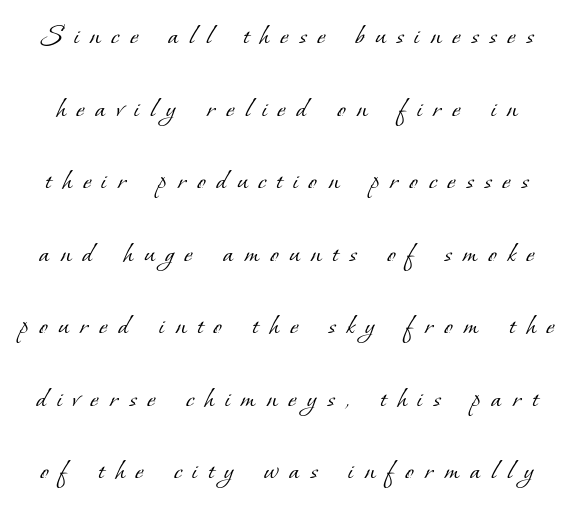
The tracking jumps out immediately: characters are airy and widely separated. Proportional: the letters do not fall into vertical columns. Underline: absent. What's the leading like? Stretched, with rows far apart. This reads as an unemphasized weight, regular at the heaviest. Yep, those are serifs on the letters.
